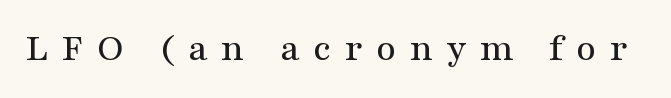
The image shows 39 px wide serif type, upright; set unusually wide letter spacing (+0.34 em), not underlined; medium stroke contrast and a medium x-height.
